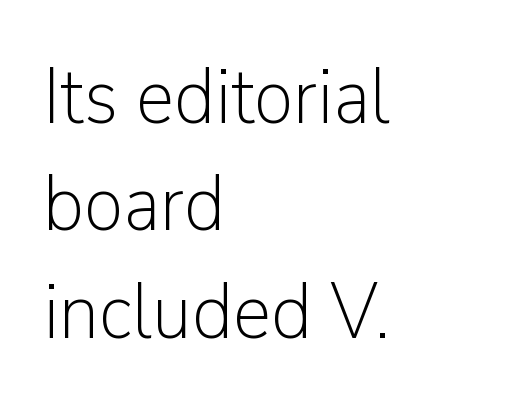
The image shows 79 px light sans-serif type, upright; set left-aligned, normal line spacing (1.36x), normal letter spacing, not underlined; low stroke contrast and a medium x-height.
